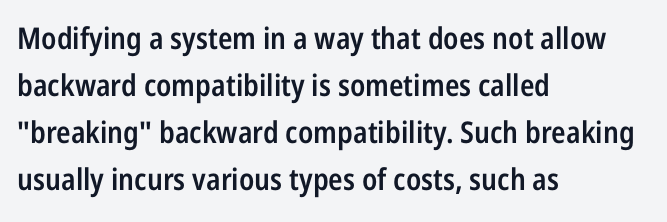
Line beginnings align vertically; line endings do not. A typesetter would call this proportional, since set widths differ per character. Stroke terminals: plain, sans-serif. Every letter is mildly thick-stroked: semibold rather than bold. Every stem runs plumb, perpendicular to the baseline.
